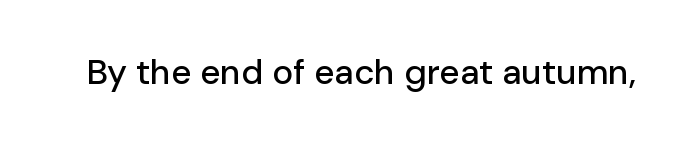
Q: Is the text italic (slanted)? A: No, it is upright.
Q: Is the typeface a serif or a sans-serif typeface? A: Sans-serif.
Q: Is the text underlined? A: No.
Q: Is the spacing between letters normal or unusually wide? A: Normal.
Q: Width (condensed, normal, or wide)? A: Normal.
Q: Stroke contrast? A: Low.
Q: x-height? A: Medium.
Q: Monospaced? A: No.
